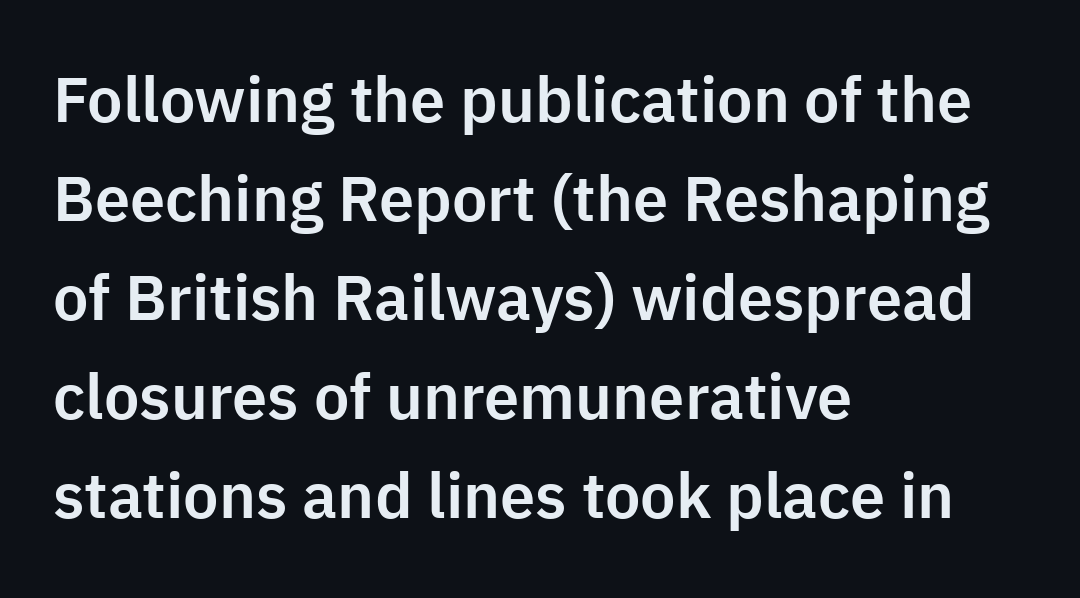
Bare-footed words on every line. You could not count columns in this text — the font is proportionally spaced. Look at the bottom of the vertical strokes: they stop flat, with no serifs. Standard letterfit; no display-style spreading of the glyphs. Quick note: not italic, upright. The paragraph shown leans on its left margin.
